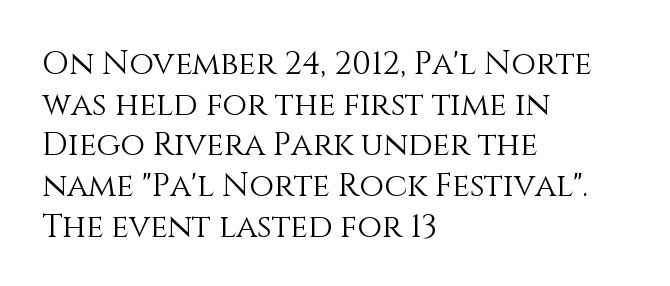
How would I describe the line gaps? Plain and ordinary. When letters stand straight like this, we call the style roman or upright. Varying glyph widths throughout — classic text-font behaviour. Check under the words: just untouched page. The letters look calm and open, with moderate or lighter stems. Between one letter and the next there's only the usual sliver of space.
